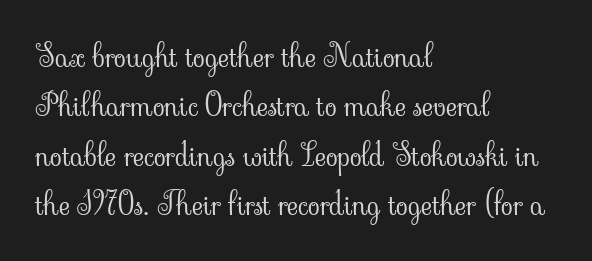
The image shows 31 px light serif type, upright; set left-aligned, normal line spacing (1.59x), normal letter spacing, not underlined; low stroke contrast and a small x-height.
